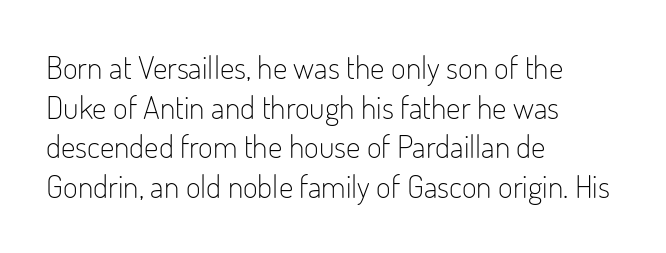
The image shows 32 px light, condensed sans-serif type, upright; set left-aligned, line spacing 1.24x, normal letter spacing, not underlined; low stroke contrast and a small x-height.
